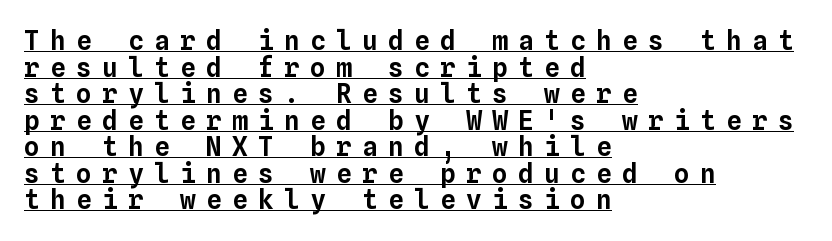
Words appear elongated and porous because spacing is wide. Does the lettering tilt? It doesn't — this is upright. Students, observe: this is what under-led, compact text looks like. Every word sits above its own underline. Reading down the block, your eye returns to a fixed left position each line.
